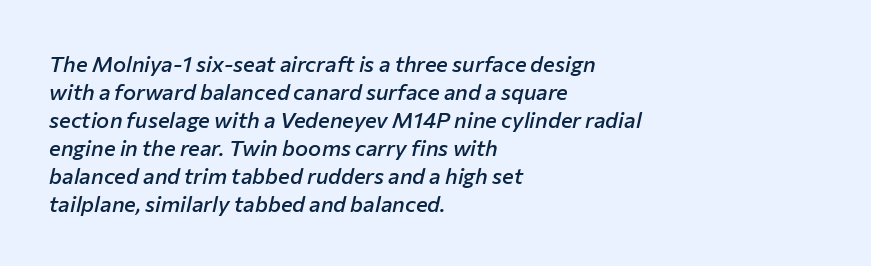
Q: Is the text bold? A: Semi-bold.
Q: Is the text italic (slanted)? A: Yes, it leans right by about 12 degrees.
Q: Is the text underlined? A: No.
Q: How is the paragraph aligned? A: Left-aligned.
Q: Is the spacing between letters normal or unusually wide? A: Normal.
Q: Is the spacing between lines tight, normal or loose? A: Normal.
